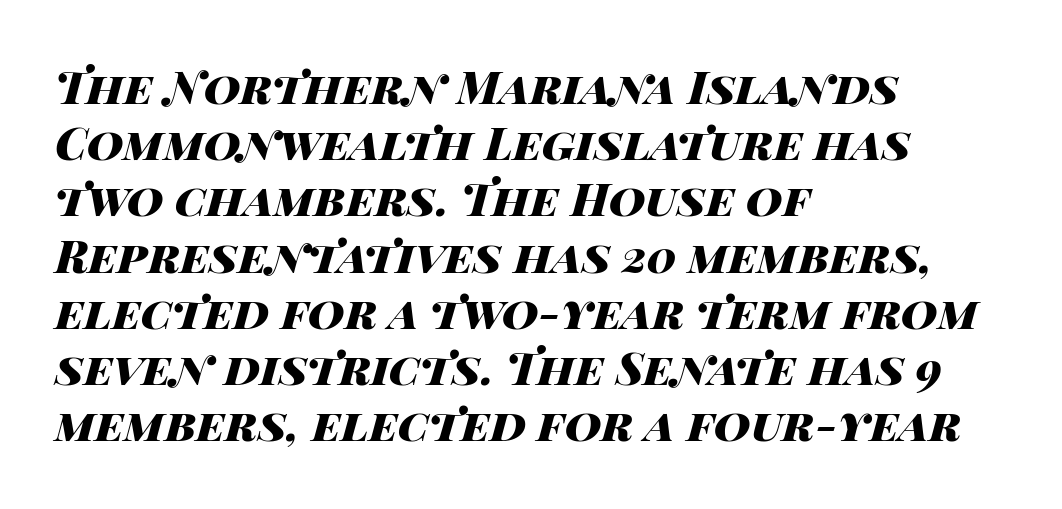
Q: Is the text bold? A: Yes.
Q: Is the text italic (slanted)? A: Yes, it leans right by about 14 degrees.
Q: Is the text underlined? A: No.
Q: How is the paragraph aligned? A: Left-aligned.
Q: Is the spacing between letters normal or unusually wide? A: Normal.
Q: Is the spacing between lines tight, normal or loose? A: Normal.
Q: Width (condensed, normal, or wide)? A: Wide.
Q: Stroke contrast? A: High.
Q: x-height? A: Large.
Q: Monospaced? A: No.
